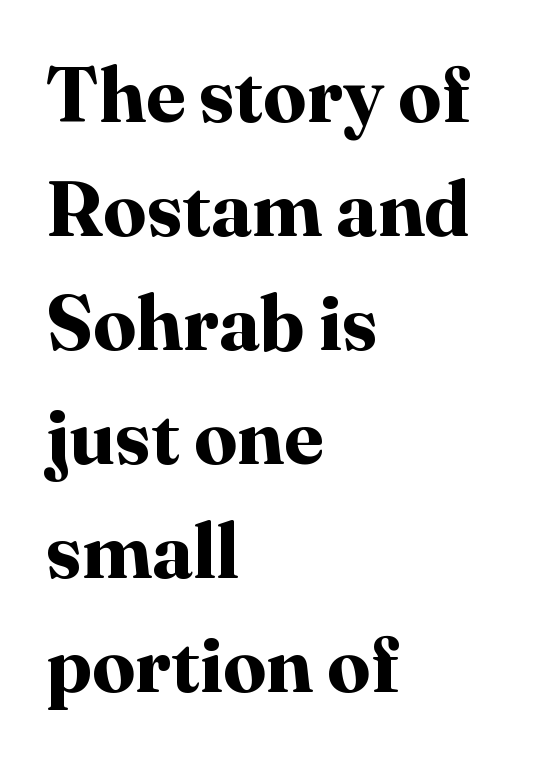
The image shows 77 px bold serif type, upright; set left-aligned, normal line spacing (1.48x), normal letter spacing, not underlined; high stroke contrast and a medium x-height.
